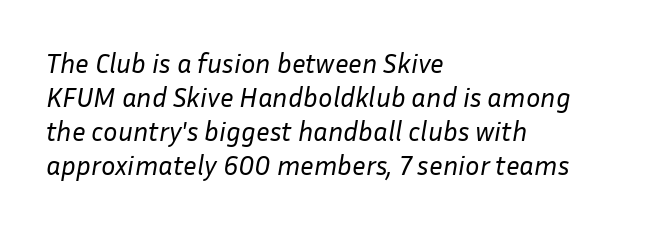
The image shows 27 px text type, italic (leaning right); set left-aligned, normal line spacing (1.26x), normal letter spacing, not underlined.
